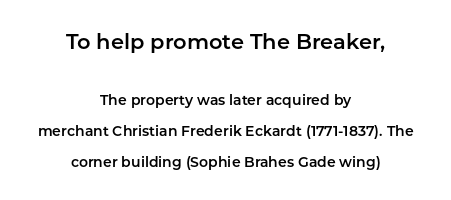
Q: Is the text italic (slanted)? A: No, it is upright.
Q: Is the text underlined? A: No.
Q: How is the paragraph aligned? A: Centered.
Q: Is the spacing between letters normal or unusually wide? A: Normal.
Q: Is the spacing between lines tight, normal or loose? A: Loose.
Q: Which block of text is set in a larger size, the first (top) or the second (bottom)? A: The first (top) one.
